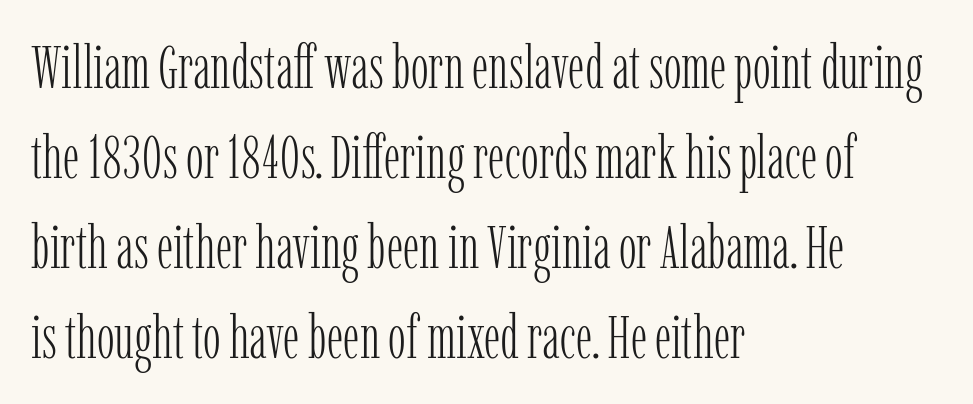
{"serif": "yes", "italic": "no", "bold": "no", "weight": "light", "width": "condensed", "stroke_contrast": "low", "x_height": "medium", "monospaced": "no", "underline": "no", "align": "left", "line_spacing": "normal", "line_spacing_ratio": 1.5, "letter_spacing": "normal", "letter_spacing_em": 0.0, "glyph_px": 60}
